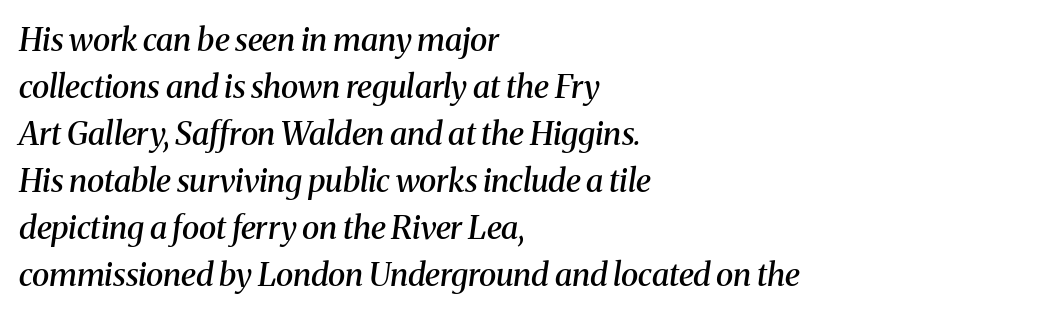
The image shows 32 px semibold serif type, italic (leaning right); set left-aligned, normal line spacing (1.47x), normal letter spacing, not underlined; medium stroke contrast and a medium x-height.
